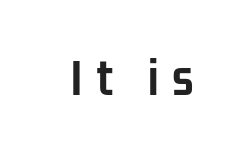
The image shows 55 px semibold, condensed sans-serif type, upright; set unusually wide letter spacing (+0.22 em), not underlined; low stroke contrast and a medium x-height.
